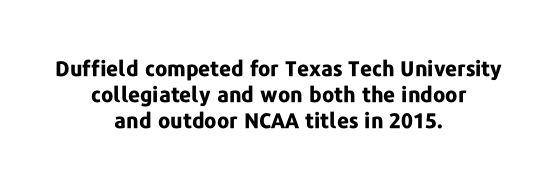
{"italic": "no", "bold": "yes", "underline": "no", "align": "center", "line_spacing_ratio": 1.23, "letter_spacing": "normal", "letter_spacing_em": 0.0, "glyph_px": 21}
